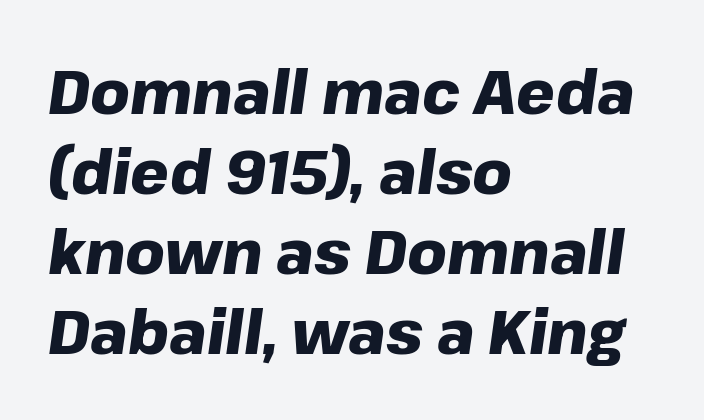
Q: Is the text bold? A: Yes.
Q: Is the text italic (slanted)? A: Yes, it leans right by about 8 degrees.
Q: Is the text underlined? A: No.
Q: How is the paragraph aligned? A: Left-aligned.
Q: Is the spacing between letters normal or unusually wide? A: Normal.
Q: Is the spacing between lines tight, normal or loose? A: Normal.
Q: Width (condensed, normal, or wide)? A: Normal.
Q: Stroke contrast? A: Low.
Q: x-height? A: Medium.
Q: Monospaced? A: No.
